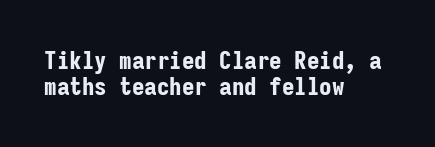
The image shows 25 px bold type, upright; set left-aligned, tight line spacing (1.03x), normal letter spacing, not underlined.
